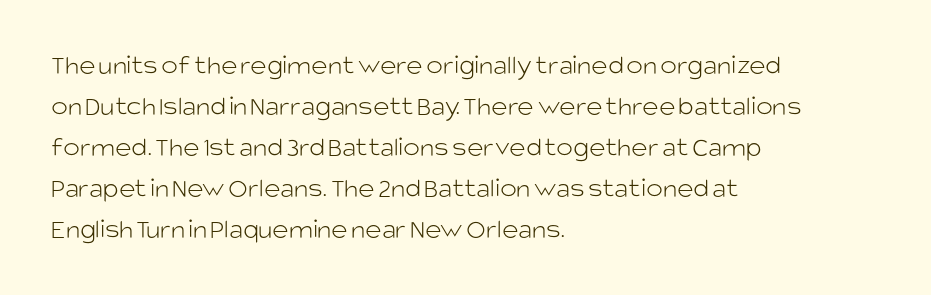
{"serif": "no", "italic": "no", "bold": "no", "weight": "light", "width": "normal", "stroke_contrast": "low", "x_height": "large", "monospaced": "no", "underline": "no", "align": "left", "line_spacing": "normal", "line_spacing_ratio": 1.46, "letter_spacing": "normal", "letter_spacing_em": 0.0, "glyph_px": 28}
